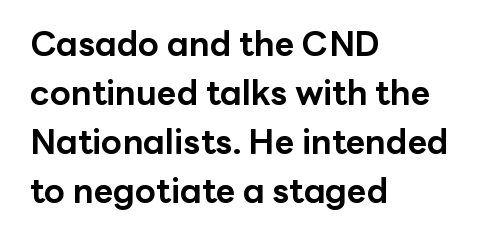
The typeface chosen for these lines omits serifs. Regarding leading, the lines here are spaced in the standard way. The line texture is even and compact thanks to regular tracking. The letters stand upright; this is a roman face. The glyphs are unaccompanied by any horizontal stroke below them. Typographic density is high because the face is bold.
